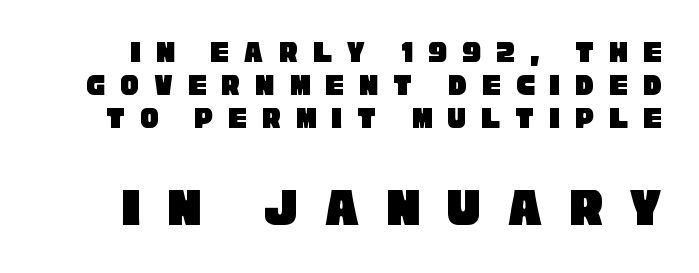
The image shows 55 px condensed sans-serif type; set tight line spacing (1.07x), unusually wide letter spacing (+0.48 em), not underlined; the second (bottom) block is 1.77x larger; low stroke contrast and a large x-height.
